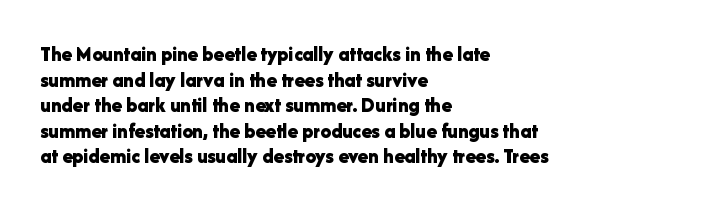
The image shows 21 px bold type, upright; set left-aligned, line spacing 1.22x, normal letter spacing, not underlined.
